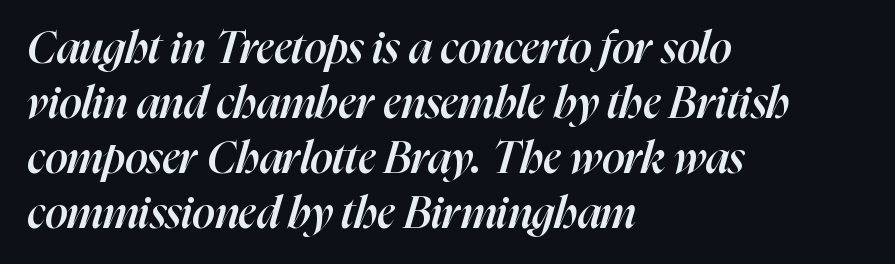
{"italic": "yes", "lean": "right", "slant_degrees": 16, "bold": "semi", "weight": "semibold", "width": "normal", "stroke_contrast": "high", "x_height": "medium", "monospaced": "no", "underline": "no", "align": "left", "line_spacing": "normal", "line_spacing_ratio": 1.25, "letter_spacing": "normal", "letter_spacing_em": 0.0, "glyph_px": 44}
